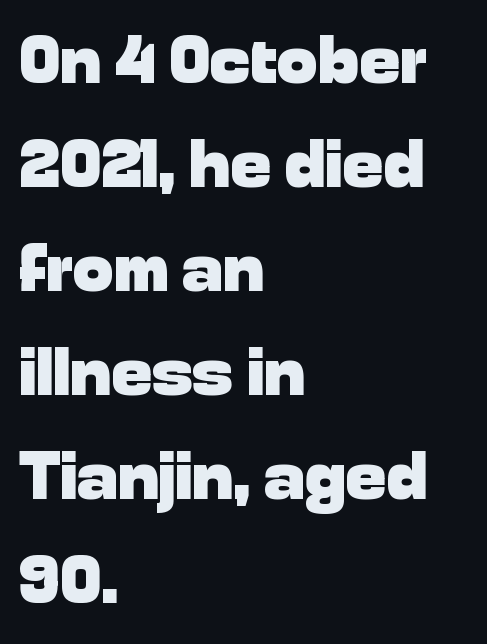
Q: Is the text bold? A: Yes.
Q: Is the text italic (slanted)? A: No, it is upright.
Q: Is the typeface a serif or a sans-serif typeface? A: Sans-serif.
Q: Is the text underlined? A: No.
Q: How is the paragraph aligned? A: Left-aligned.
Q: Is the spacing between letters normal or unusually wide? A: Normal.
Q: Is the spacing between lines tight, normal or loose? A: Normal.
Q: Width (condensed, normal, or wide)? A: Normal.
Q: Stroke contrast? A: Low.
Q: x-height? A: Medium.
Q: Monospaced? A: No.
